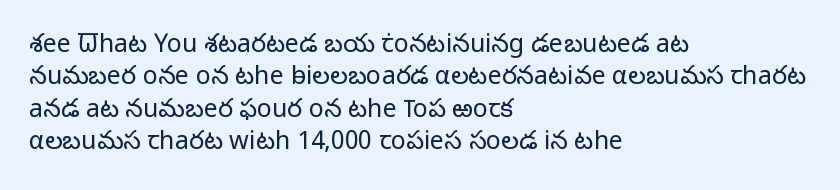
The words here are not underlined. Whoever set this chose a conventional vertical rhythm. Honestly, the letter spacing is just normal — you wouldn't notice it. Tall strokes in this sample are plumb rather than angled. Compared with a centered layout, this one pins lines to the left instead. The weight tops out at a normal text grade.
